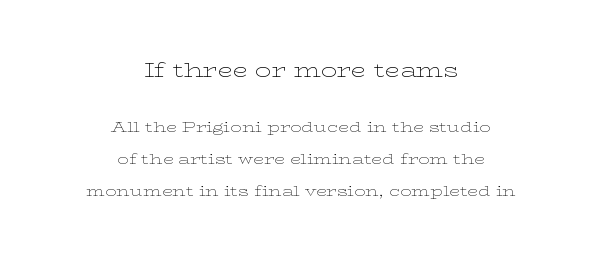
{"italic": "no", "bold": "no", "underline": "no", "align": "center", "line_spacing": "loose", "line_spacing_ratio": 2.3, "letter_spacing": "normal", "letter_spacing_em": 0.0, "larger_block": "first", "size_ratio": 1.43, "glyph_px": 20}
